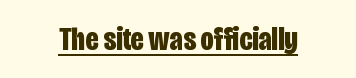
Q: Is the text bold? A: Yes.
Q: Is the text italic (slanted)? A: No, it is upright.
Q: Is the typeface a serif or a sans-serif typeface? A: Sans-serif.
Q: Is the text underlined? A: Yes.
Q: How is the paragraph aligned? A: Centered.
Q: Is the spacing between letters normal or unusually wide? A: Normal.
Q: Width (condensed, normal, or wide)? A: Condensed.
Q: Stroke contrast? A: Low.
Q: x-height? A: Large.
Q: Monospaced? A: No.
